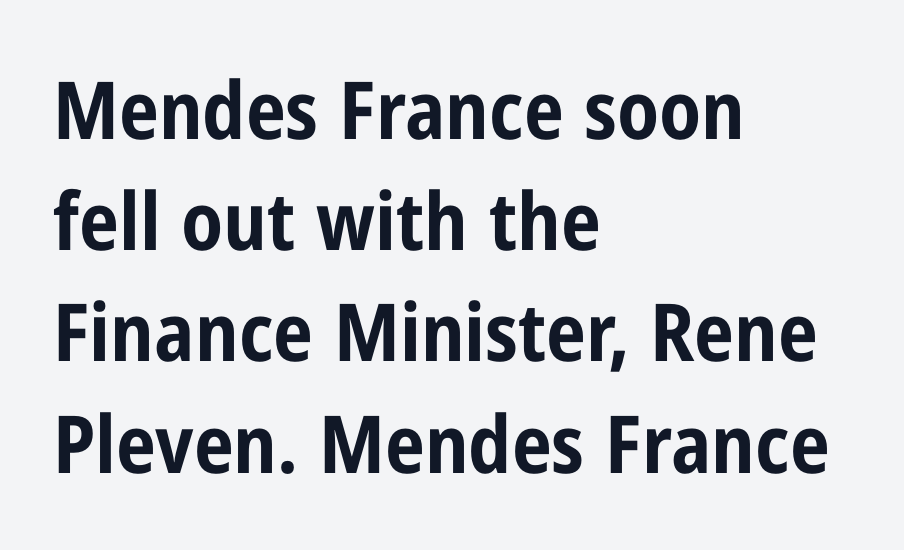
Q: Is the text bold? A: Yes.
Q: Is the text italic (slanted)? A: No, it is upright.
Q: Is the typeface a serif or a sans-serif typeface? A: Sans-serif.
Q: Is the text underlined? A: No.
Q: How is the paragraph aligned? A: Left-aligned.
Q: Is the spacing between letters normal or unusually wide? A: Normal.
Q: Is the spacing between lines tight, normal or loose? A: Normal.
Q: Width (condensed, normal, or wide)? A: Condensed.
Q: Stroke contrast? A: Low.
Q: x-height? A: Medium.
Q: Monospaced? A: No.
